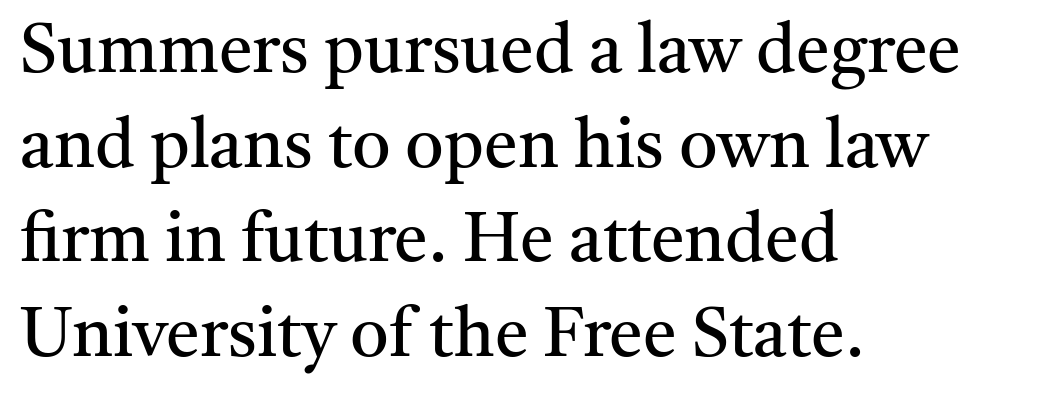
These lines sit exactly where default settings would place them. Rendered with straight, roman letterforms. Words float on clear page, feet unadorned. On a weight scale, this lands at 450 or below. This sample has the flowing, uneven cadence of proportional lettering. The typeface chosen for these lines features serifs.
